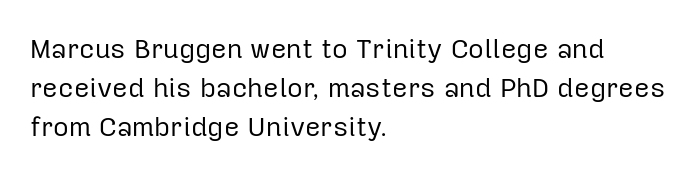
Nothing heavy about these letters — not bold at all. The block of text has a typical density, with ordinary space between rows. Posture: straight, roman, zero tilt. Quick note: underline off. The letterforms sit shoulder to shoulder at normal distance.
